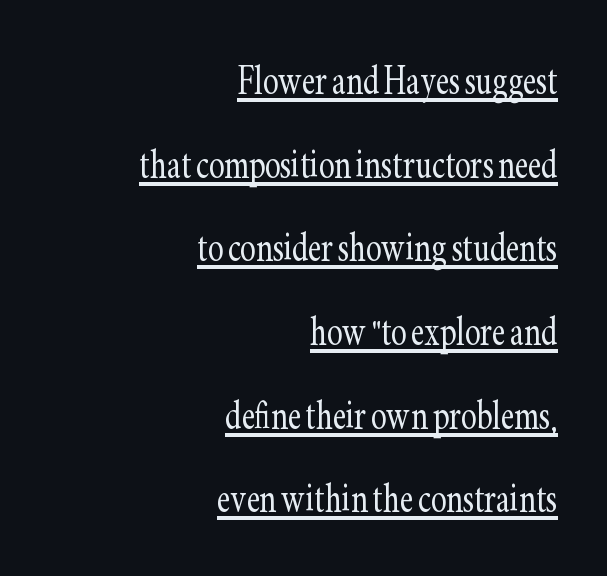
{"serif": "yes", "italic": "no", "bold": "no", "weight": "light", "width": "condensed", "stroke_contrast": "low", "x_height": "small", "monospaced": "no", "underline": "yes", "align": "right", "line_spacing_ratio": 1.78, "letter_spacing": "normal", "letter_spacing_em": 0.0, "glyph_px": 47}
